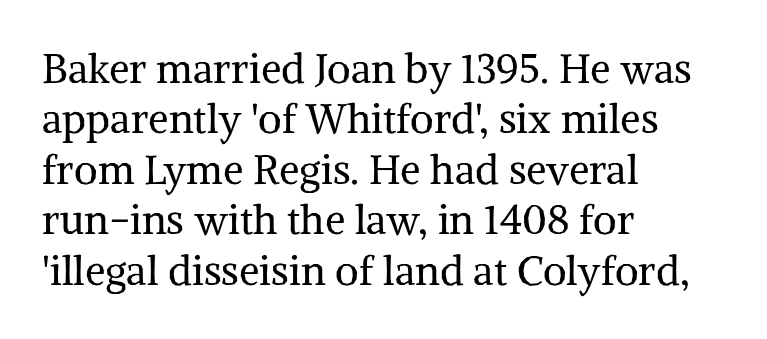
Each line starts at the same left margin while the right side varies. A light-to-regular cut is what we see here. Spacing verdict: proportional, widths tailored to each character. The words here are not underlined.
